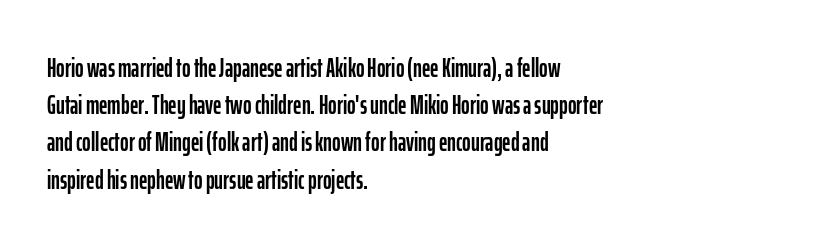
The image shows 26 px text type, upright; set left-aligned, normal line spacing (1.43x), normal letter spacing, not underlined.
